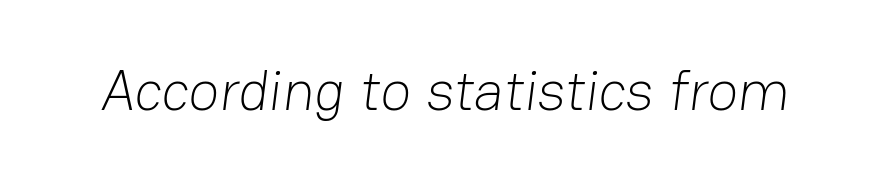
The space directly below the letters is spotless. Is this a fixed-width face? No — the glyphs have proportional, varying widths. Look at the bottom of the vertical strokes: they stop flat, with no serifs. The passage shown is not bold in any degree. These lines keep a tight, regular rhythm from letter to letter.
